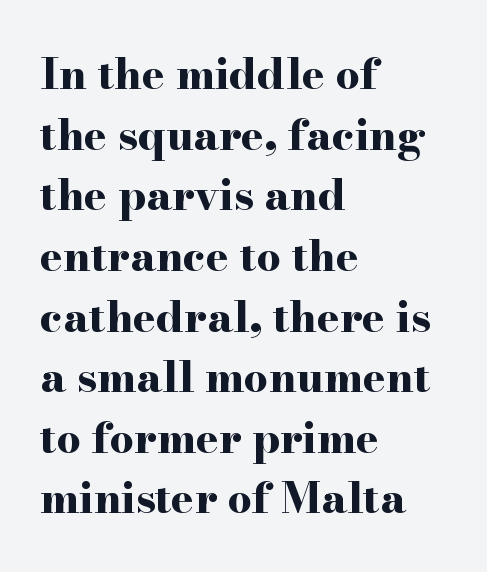
This block has exactly the height ordinary leading produces. Descenders hang freely into open space. If you drew a ruler down the left edge, every line would touch it. Is this a fixed-width face? No — the glyphs have proportional, varying widths. Serifs: yes, visible at the terminals of the letterforms. Default kerning and tracking; the words read as compact shapes.
